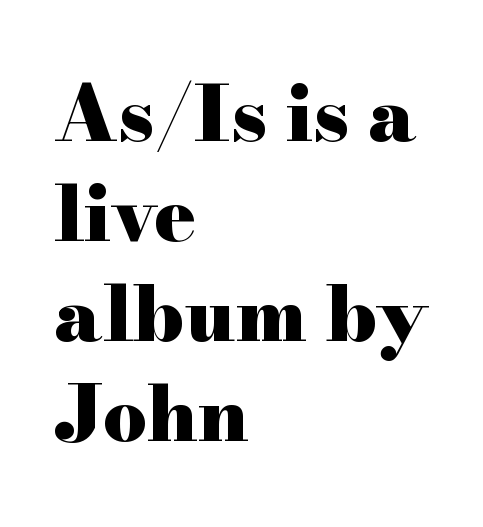
{"serif": "yes", "italic": "no", "bold": "yes", "weight": "heavy", "width": "wide", "stroke_contrast": "high", "x_height": "small", "monospaced": "no", "underline": "no", "align": "left", "line_spacing": "normal", "line_spacing_ratio": 1.3, "letter_spacing": "normal", "letter_spacing_em": 0.0, "glyph_px": 77}
